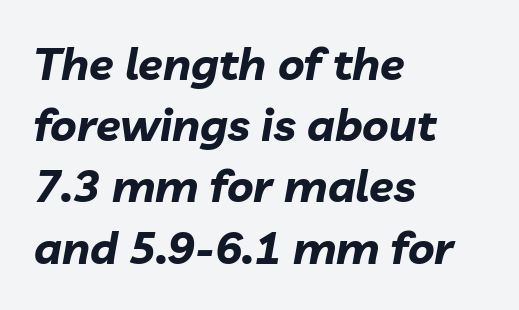
Q: Is the text bold? A: Yes.
Q: Is the text italic (slanted)? A: Yes, it leans right by about 10 degrees.
Q: Is the text underlined? A: No.
Q: How is the paragraph aligned? A: Left-aligned.
Q: Is the spacing between letters normal or unusually wide? A: Normal.
Q: Is the spacing between lines tight, normal or loose? A: Normal.
Q: Width (condensed, normal, or wide)? A: Normal.
Q: Stroke contrast? A: Low.
Q: x-height? A: Medium.
Q: Monospaced? A: No.
